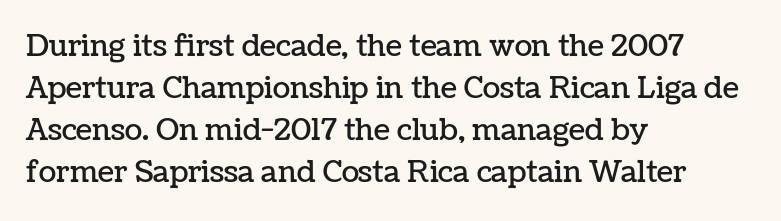
The image shows 29 px text type, upright; set left-aligned, normal line spacing (1.45x), normal letter spacing, not underlined; low stroke contrast and a medium x-height.
